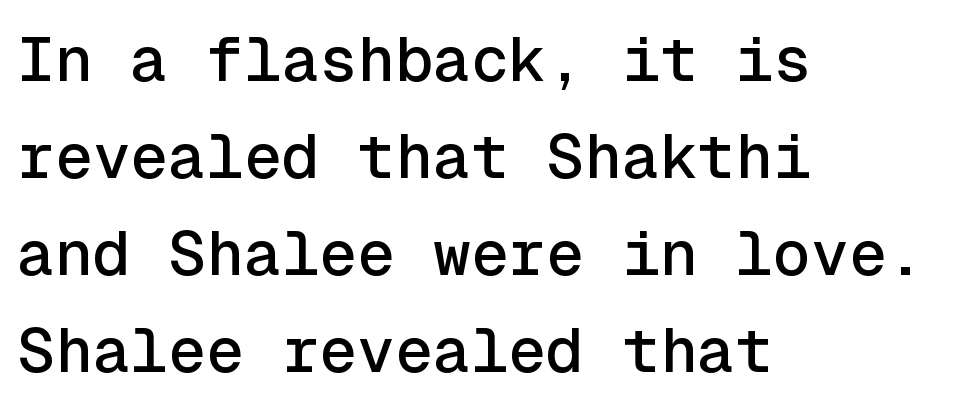
The image shows 63 px sans-serif type, upright, monospaced; set left-aligned, normal line spacing (1.54x), normal letter spacing, not underlined; a medium x-height.
